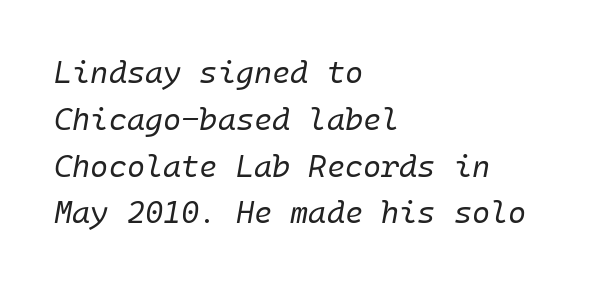
Q: Is the text bold? A: No.
Q: Is the text italic (slanted)? A: Yes, it leans right by about 10 degrees.
Q: Is the text underlined? A: No.
Q: How is the paragraph aligned? A: Left-aligned.
Q: Is the spacing between letters normal or unusually wide? A: Normal.
Q: Is the spacing between lines tight, normal or loose? A: Normal.
Q: Width (condensed, normal, or wide)? A: Normal.
Q: Stroke contrast? A: Low.
Q: x-height? A: Medium.
